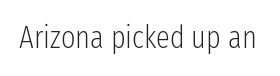
The image shows 31 px light, condensed sans-serif type, upright; set normal letter spacing, not underlined; low stroke contrast and a medium x-height.
